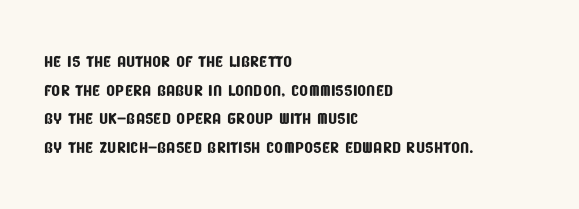
Compared with a centered layout, this one pins lines to the left instead. The glyphs are unaccompanied by any horizontal stroke below them. Letter spacing: default.
